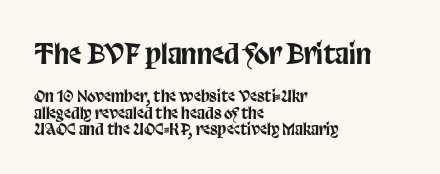
{"serif": "no", "italic": "no", "width": "condensed", "stroke_contrast": "low", "x_height": "large", "monospaced": "no", "underline": "no", "align": "left", "line_spacing": "tight", "line_spacing_ratio": 1.03, "letter_spacing": "normal", "letter_spacing_em": 0.0, "larger_block": "first", "size_ratio": 1.75, "glyph_px": 28}
